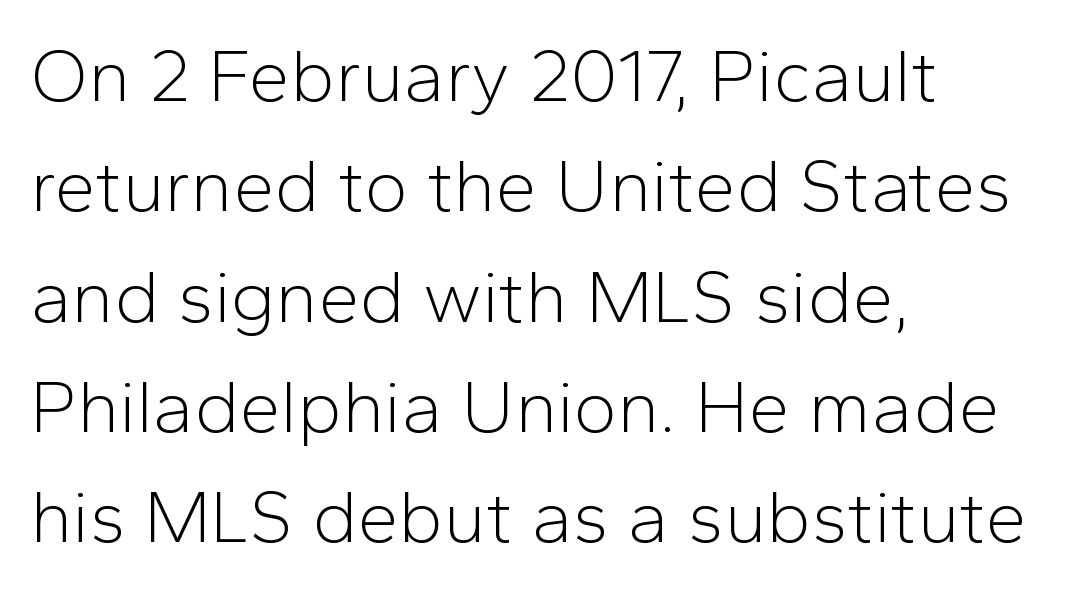
The image shows 74 px light sans-serif type, upright; set left-aligned, normal line spacing (1.49x), normal letter spacing, not underlined; low stroke contrast and a medium x-height.
